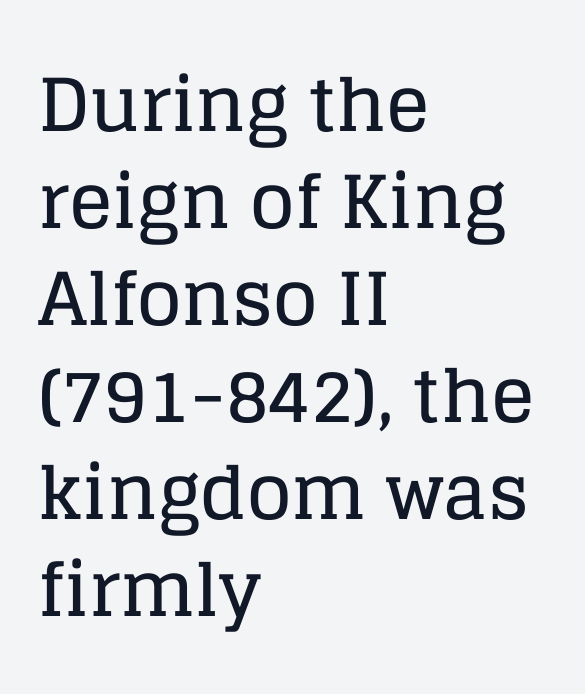
{"serif": "yes", "italic": "no", "width": "normal", "stroke_contrast": "low", "x_height": "large", "monospaced": "no", "underline": "no", "align": "left", "line_spacing": "normal", "line_spacing_ratio": 1.33, "letter_spacing": "normal", "letter_spacing_em": 0.0, "glyph_px": 73}
